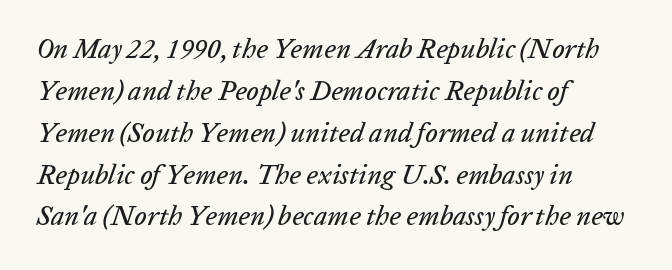
Clear beneath every line of the passage. Honestly, the row spacing looks completely unremarkable. Leftover space on each line is placed entirely after the last word. Is the letter spacing exaggerated? No — it looks like the ordinary default. Italic? Definitely — the glyphs are oblique.
